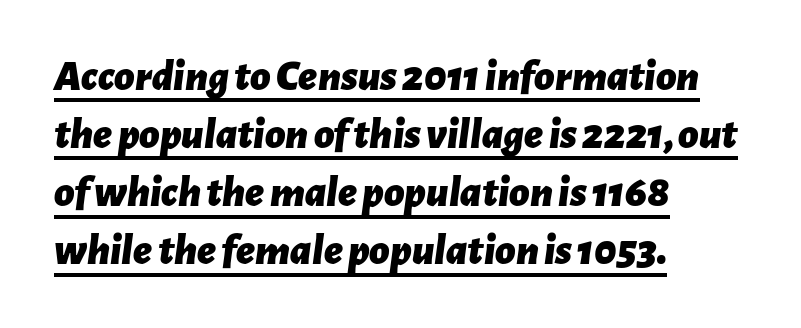
You could not count columns in this text — the font is proportionally spaced. This sample uses plain, unmodified letter spacing. The typesetting leans heavy: a genuine bold. Underlined type. Each new line begins a customary step beneath the previous one. A student would call this left alignment; a typographer would say flush left, rag right.
